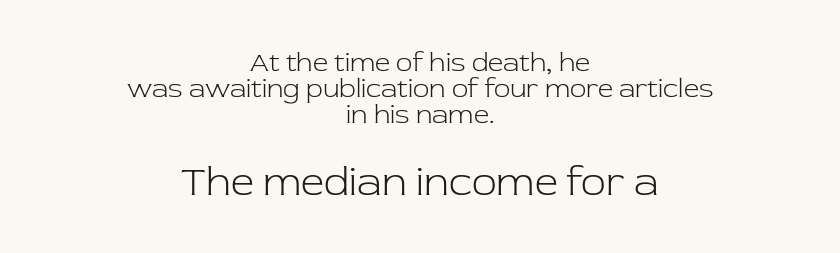
{"serif": "yes", "italic": "no", "bold": "no", "weight": "light", "width": "normal", "stroke_contrast": "low", "x_height": "medium", "monospaced": "no", "underline": "no", "align": "center", "line_spacing": "tight", "line_spacing_ratio": 0.96, "letter_spacing": "normal", "letter_spacing_em": 0.0, "larger_block": "second", "size_ratio": 1.52, "glyph_px": 41}
